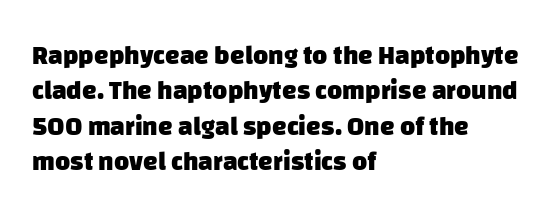
Characters follow at the spacing the type designer built in. Vertical spacing — default. Alignment: flush left. Students, this is bold: see how much ink each stroke carries.
